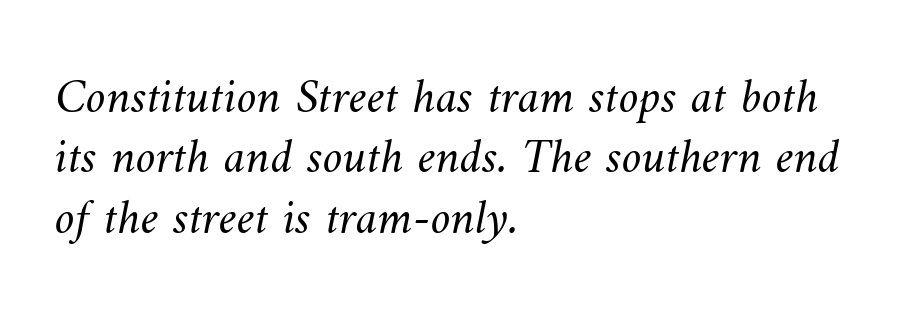
Q: Is the text bold? A: No.
Q: Is the text underlined? A: No.
Q: How is the paragraph aligned? A: Left-aligned.
Q: Is the spacing between letters normal or unusually wide? A: Normal.
Q: Width (condensed, normal, or wide)? A: Normal.
Q: Stroke contrast? A: Medium.
Q: x-height? A: Small.
Q: Monospaced? A: No.
